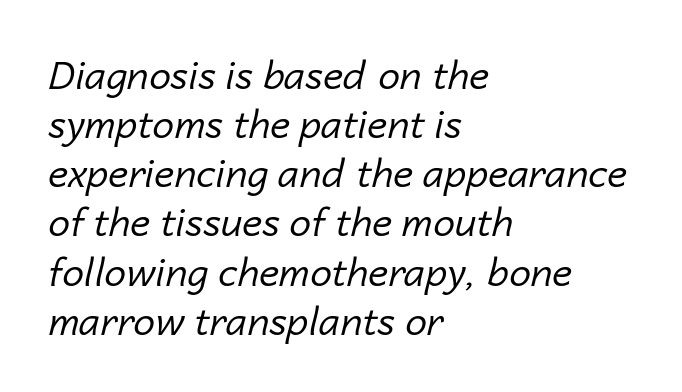
{"italic": "yes", "lean": "right", "slant_degrees": 14, "bold": "no", "weight": "regular", "width": "normal", "stroke_contrast": "low", "x_height": "medium", "monospaced": "no", "underline": "no", "align": "left", "line_spacing": "normal", "line_spacing_ratio": 1.26, "letter_spacing": "normal", "letter_spacing_em": 0.0, "glyph_px": 39}
